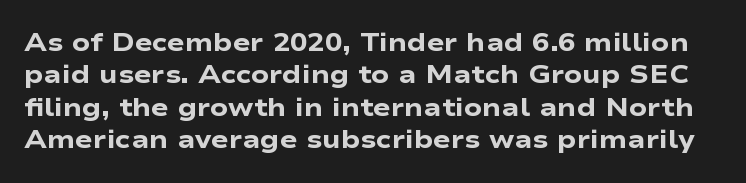
The image shows 26 px bold type, upright; set normal line spacing (1.25x), normal letter spacing, not underlined.
